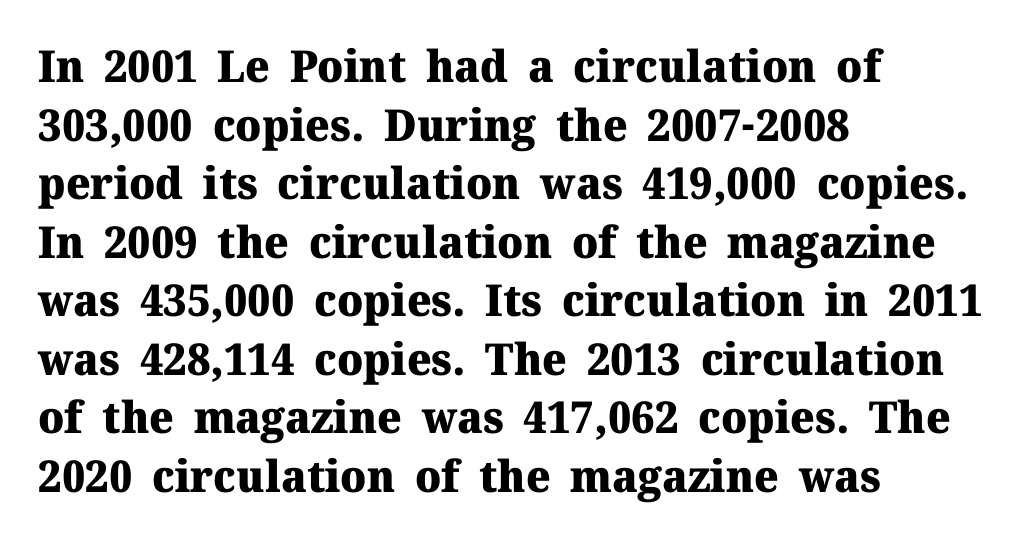
{"serif": "yes", "italic": "no", "bold": "yes", "weight": "heavy", "width": "normal", "stroke_contrast": "medium", "x_height": "medium", "monospaced": "no", "underline": "no", "align": "left", "line_spacing": "normal", "line_spacing_ratio": 1.33, "letter_spacing": "normal", "letter_spacing_em": 0.0, "glyph_px": 44}
